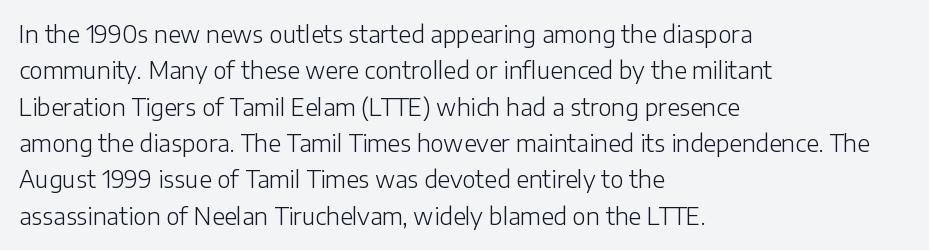
Compared with typical paragraphs, the rows here are spaced about the same. The letterforms sit at book weight or below. Ascenders rise straight up at ninety degrees. The lines are quadded left. Check the space under the baseline: it is left empty. Tracking value appears to be zero — textbook default spacing.
